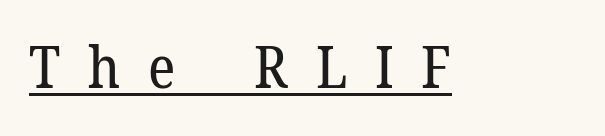
Posture: upright roman. The typeface chosen for these lines features serifs. Do the characters align in a grid? No, the font is proportional. The face used here is rendered with a markedly widened letterfit. Every word sits above its own underline. Nothing heavy about these letters — not bold at all.
